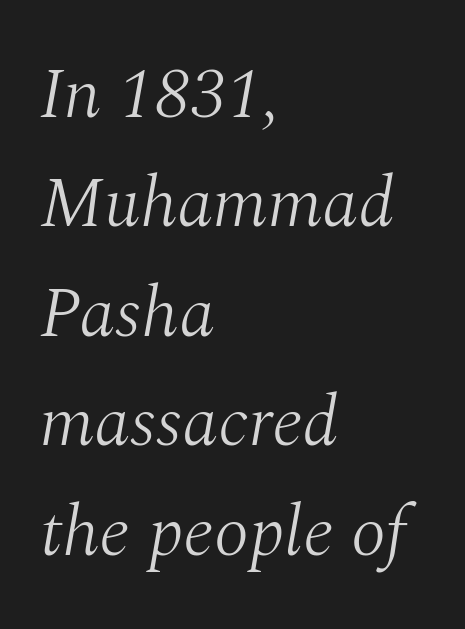
Q: Is the text bold? A: No.
Q: Is the text italic (slanted)? A: Yes, it leans right by about 10 degrees.
Q: Is the typeface a serif or a sans-serif typeface? A: Serif.
Q: Is the text underlined? A: No.
Q: How is the paragraph aligned? A: Left-aligned.
Q: Is the spacing between letters normal or unusually wide? A: Normal.
Q: Is the spacing between lines tight, normal or loose? A: Normal.
Q: Width (condensed, normal, or wide)? A: Normal.
Q: Stroke contrast? A: Medium.
Q: x-height? A: Medium.
Q: Monospaced? A: No.
